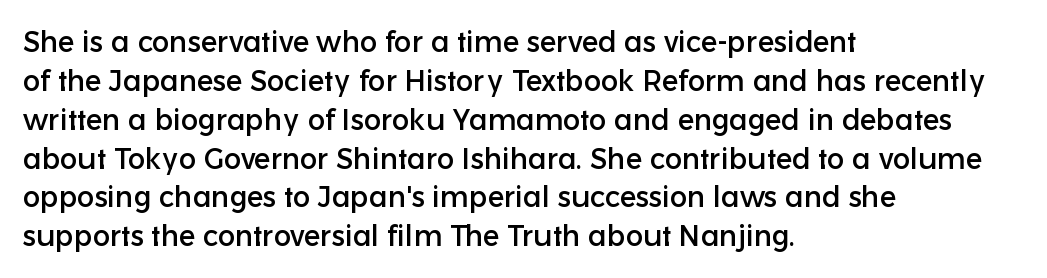
{"serif": "no", "italic": "no", "width": "normal", "stroke_contrast": "low", "x_height": "medium", "monospaced": "no", "underline": "no", "align": "left", "line_spacing": "normal", "line_spacing_ratio": 1.34, "letter_spacing": "normal", "letter_spacing_em": 0.0, "glyph_px": 29}
